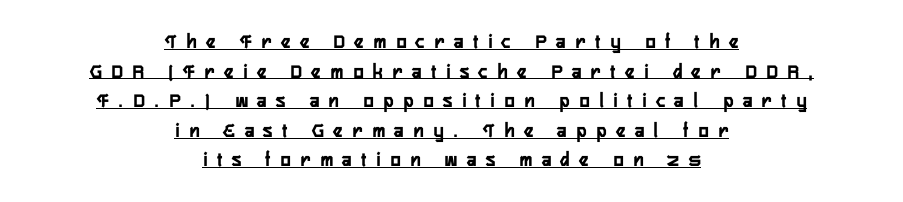
The whitespace from short lines is split evenly between both sides. The string is rendered with underlining switched on. Style check: upright. Between one letter and the next there's a generous, obvious gap. Honestly, the row spacing looks completely unremarkable.
